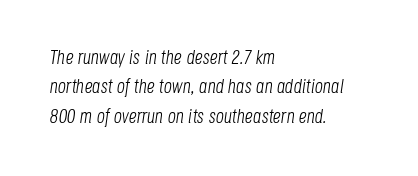
The passage shown has conventional tracking throughout. Is the stroke heavy? The answer is a plain regular-or-lighter. Compared with a centered layout, this one pins lines to the left instead. The rendering applies a slant to the glyphs. Interline gaps are of average width in this sample.
